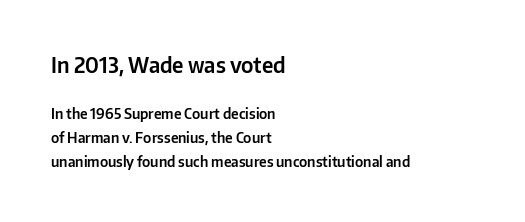
Q: Is the text italic (slanted)? A: No, it is upright.
Q: Is the text underlined? A: No.
Q: How is the paragraph aligned? A: Left-aligned.
Q: Is the spacing between letters normal or unusually wide? A: Normal.
Q: Which block of text is set in a larger size, the first (top) or the second (bottom)? A: The first (top) one.
